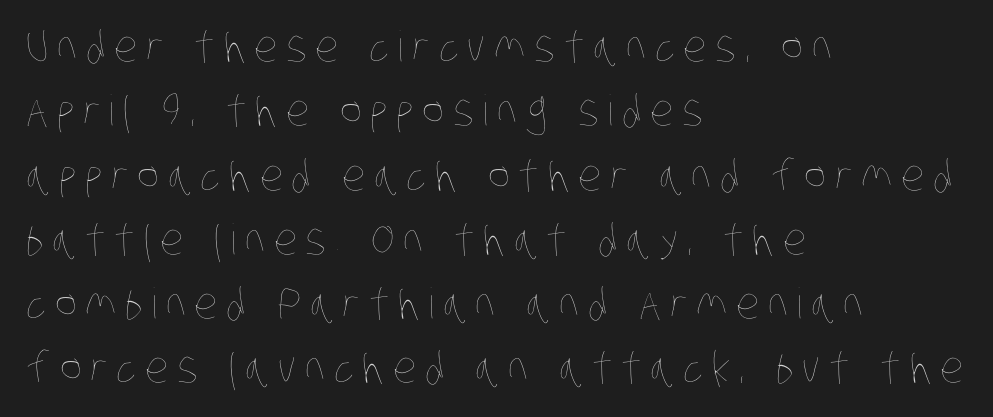
The strokes are not fattened; the text isn't bold. Is the block centered? No — it sits flush against the left margin. Varying glyph widths throughout — classic text-font behaviour. Bare-footed words on every line. The letterforms stand isolated, each surrounded by extra space. Each new line begins a customary step beneath the previous one.
